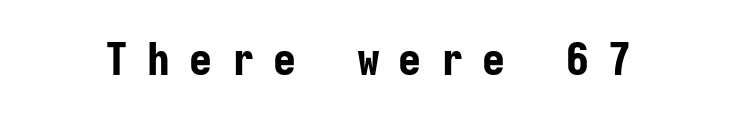
The passage shown is not underscored anywhere. The letters carry no serifs — their stems end cleanly without finishing strokes. Every character sits straight up, as roman type does. Looks like terminal output: every glyph gets an equal slot. Look at the tracking — it's clearly loosened, letters drifting apart. Students, this is bold: see how much ink each stroke carries.
